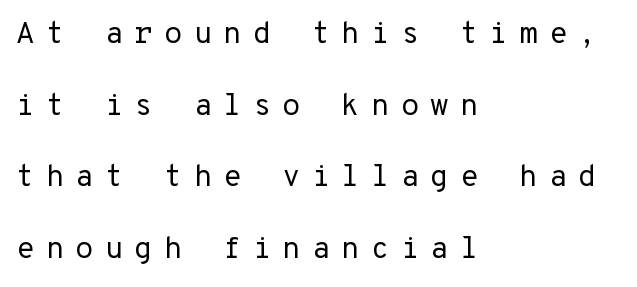
This sample has the even, mechanical cadence of fixed-width lettering. This is sans-serif lettering, the kind often seen on screens and signage. The typography opts for an upright posture over an oblique one. These lines stack with their left ends in a neat column. The letters look calm and open, with moderate or lighter stems.
